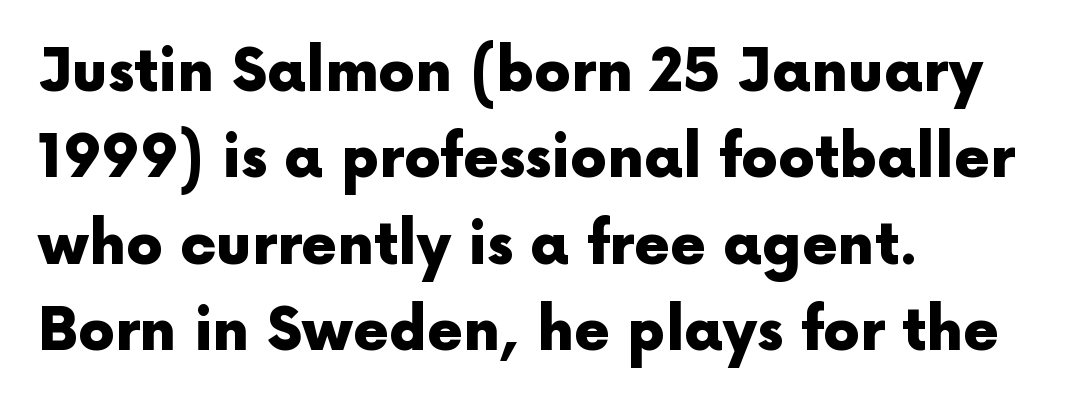
This sample is left-justified, so line endings fall wherever the words run out. Regarding leading, the lines here are spaced in the standard way. Each word holds together tightly as a unit, with standard inter-letter gaps. Here the designer chose a conventional face with non-uniform glyph widths. The type family on display is of the sans-serif kind.
